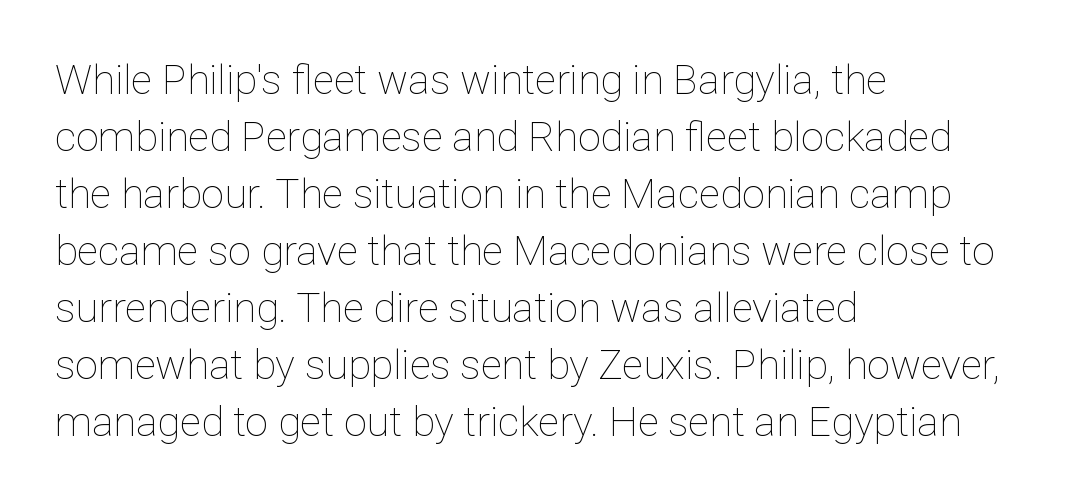
{"italic": "no", "bold": "no", "weight": "thin", "width": "normal", "stroke_contrast": "low", "x_height": "medium", "monospaced": "no", "underline": "no", "align": "left", "line_spacing": "normal", "line_spacing_ratio": 1.39, "letter_spacing": "normal", "letter_spacing_em": 0.0, "glyph_px": 41}
